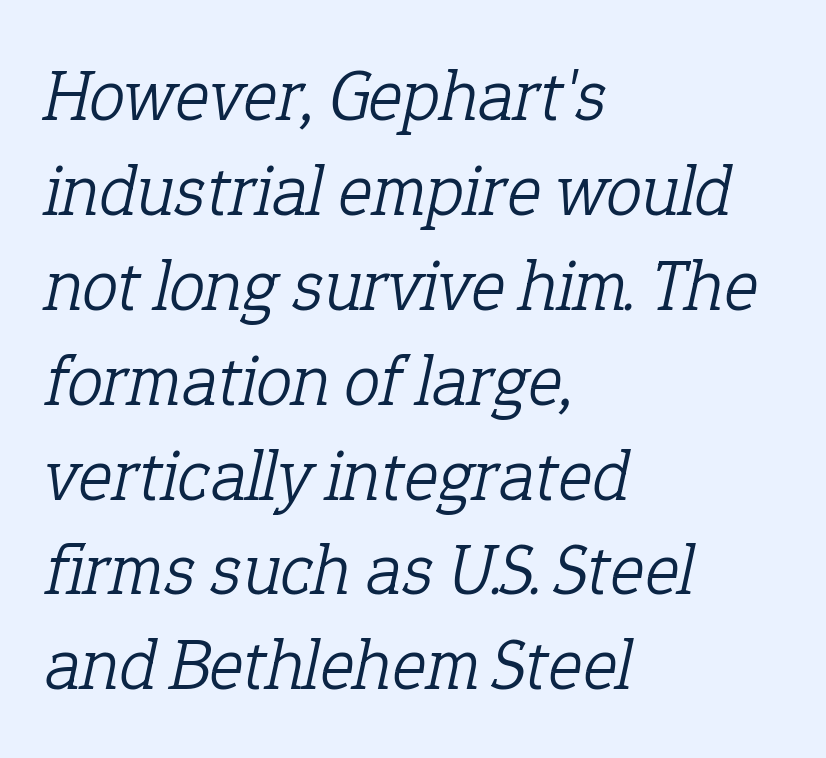
{"serif": "yes", "italic": "yes", "lean": "right", "slant_degrees": 12, "bold": "no", "weight": "light", "width": "normal", "stroke_contrast": "low", "x_height": "medium", "monospaced": "no", "underline": "no", "align": "left", "line_spacing": "normal", "line_spacing_ratio": 1.3, "letter_spacing": "normal", "letter_spacing_em": 0.0, "glyph_px": 73}
